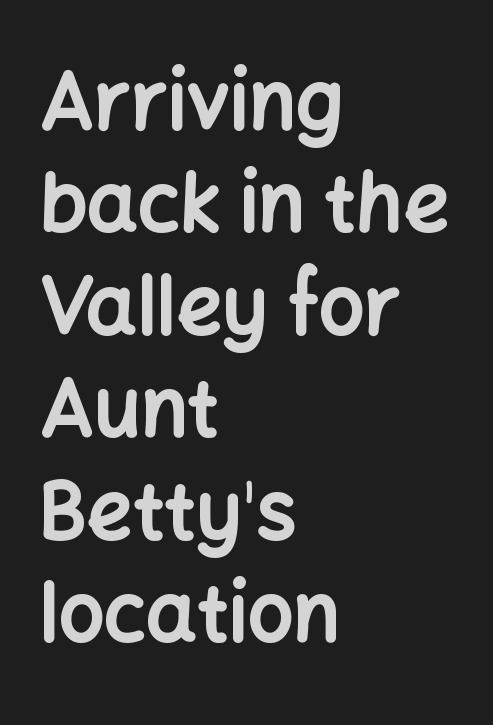
These lines sit exactly where default settings would place them. The typeface chosen for these lines omits serifs. If you drew a ruler down the left edge, every line would touch it. Proportional: the letters do not fall into vertical columns. The type sits square on the baseline with zero lean. Descenders are the only things crossing below the line.
